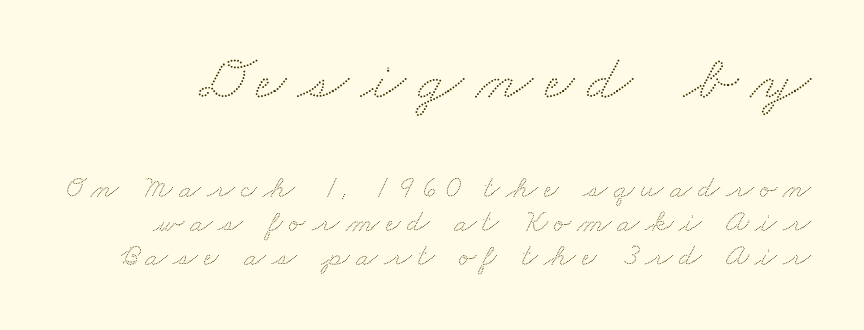
The image shows 65 px wide type; set tight line spacing (1.07x), not underlined; the first (top) block is 2.03x larger; low stroke contrast and a small x-height.
